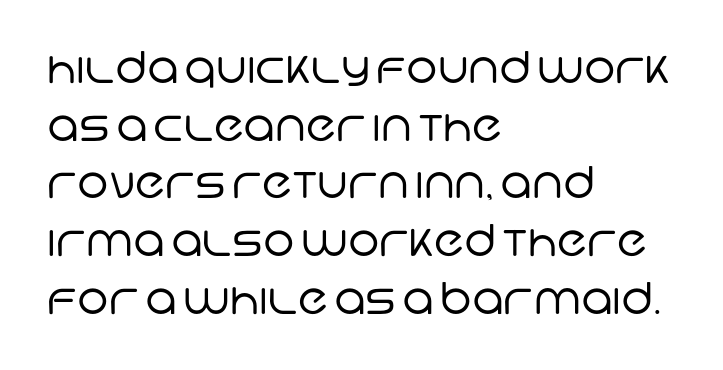
The image shows 44 px regular-weight sans-serif type; set left-aligned, normal line spacing (1.31x), normal letter spacing, not underlined; low stroke contrast and a large x-height.
